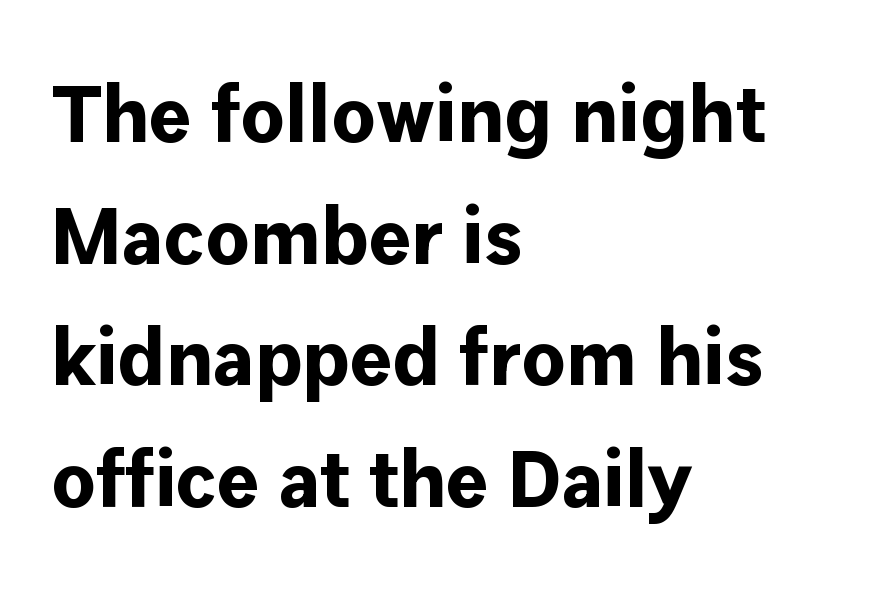
Q: Is the text bold? A: Yes.
Q: Is the text italic (slanted)? A: No, it is upright.
Q: Is the typeface a serif or a sans-serif typeface? A: Sans-serif.
Q: Is the text underlined? A: No.
Q: How is the paragraph aligned? A: Left-aligned.
Q: Is the spacing between letters normal or unusually wide? A: Normal.
Q: Is the spacing between lines tight, normal or loose? A: Normal.
Q: Width (condensed, normal, or wide)? A: Normal.
Q: Stroke contrast? A: Low.
Q: x-height? A: Medium.
Q: Monospaced? A: No.
